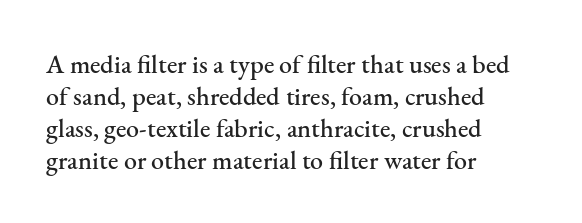
Q: Is the text italic (slanted)? A: No, it is upright.
Q: Is the text underlined? A: No.
Q: How is the paragraph aligned? A: Left-aligned.
Q: Is the spacing between letters normal or unusually wide? A: Normal.
